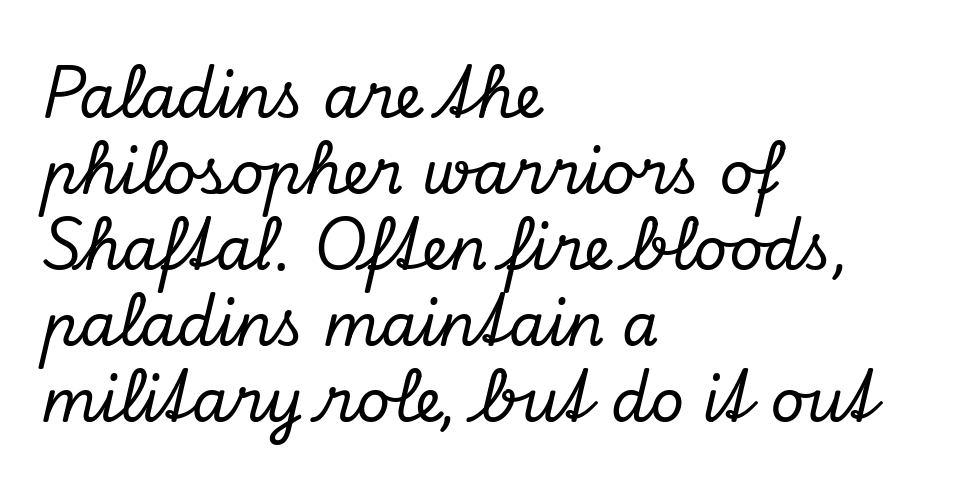
Type style note: has serifs. The rendering applies a slant to the glyphs. You could call the tracking neutral — neither tight nor loose. The designer left line spacing at the default. Underline: absent. Note the varied advance widths — an 'i' is clearly narrower than an 'm'.
